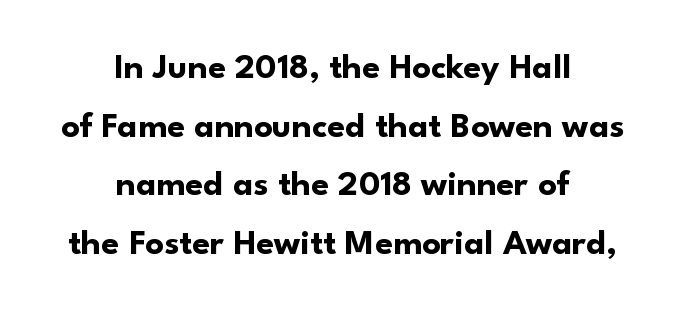
The image shows 36 px bold sans-serif type, upright; set centered, normal line spacing (1.63x), normal letter spacing, not underlined; low stroke contrast and a small x-height.
